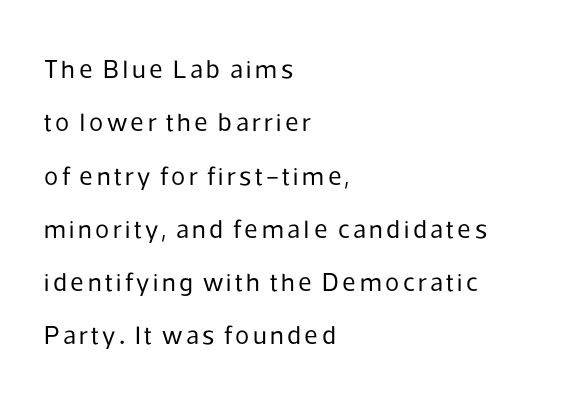
Q: Is the text bold? A: No.
Q: Is the text italic (slanted)? A: No, it is upright.
Q: Is the text underlined? A: No.
Q: How is the paragraph aligned? A: Left-aligned.
Q: Is the spacing between lines tight, normal or loose? A: Loose.
